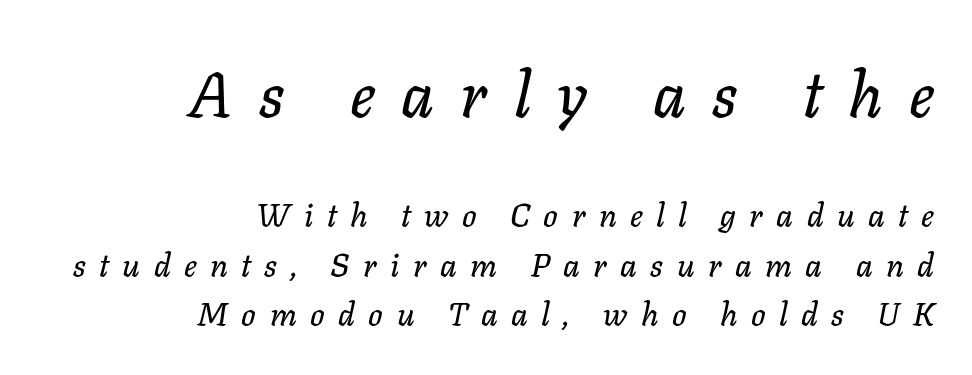
Q: Is the text italic (slanted)? A: Yes, it leans right by about 11 degrees.
Q: Is the text underlined? A: No.
Q: How is the paragraph aligned? A: Right-aligned.
Q: Is the spacing between letters normal or unusually wide? A: Unusually wide.
Q: Is the spacing between lines tight, normal or loose? A: Normal.
Q: Which block of text is set in a larger size, the first (top) or the second (bottom)? A: The first (top) one.
Q: Width (condensed, normal, or wide)? A: Normal.
Q: Stroke contrast? A: Low.
Q: x-height? A: Medium.
Q: Monospaced? A: No.
